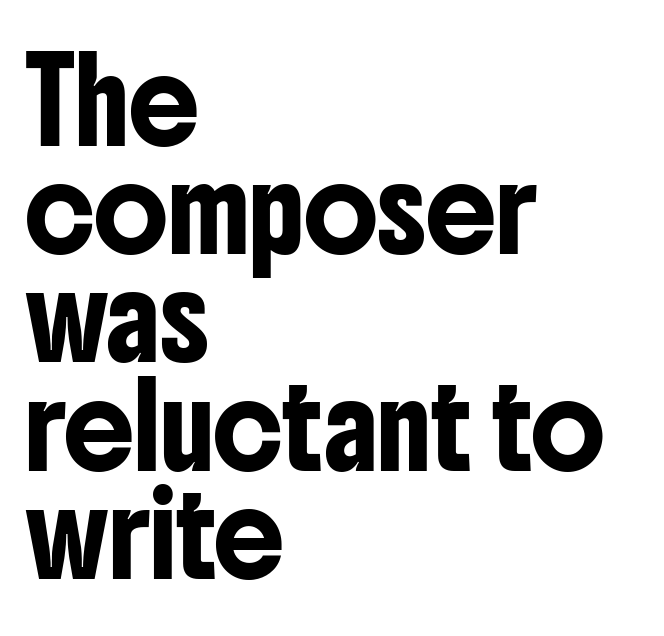
Q: Is the text italic (slanted)? A: No, it is upright.
Q: Is the typeface a serif or a sans-serif typeface? A: Sans-serif.
Q: Is the text underlined? A: No.
Q: How is the paragraph aligned? A: Left-aligned.
Q: Is the spacing between letters normal or unusually wide? A: Normal.
Q: Is the spacing between lines tight, normal or loose? A: Normal.
Q: Width (condensed, normal, or wide)? A: Condensed.
Q: Stroke contrast? A: Low.
Q: x-height? A: Medium.
Q: Monospaced? A: No.
